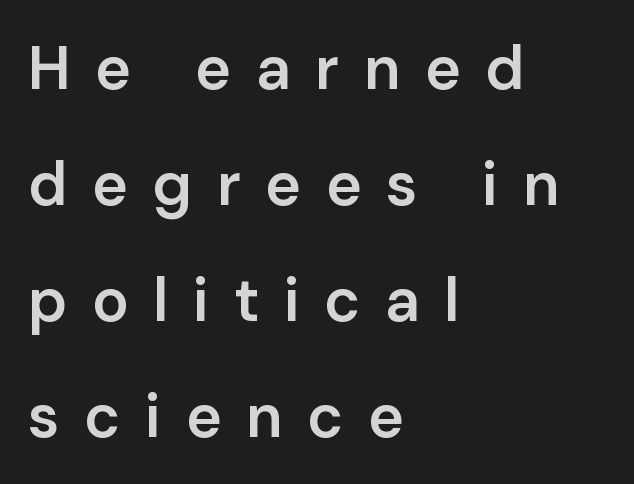
The image shows 61 px semibold sans-serif type, upright; set left-aligned, loose line spacing (1.9x), unusually wide letter spacing (+0.4 em), not underlined; low stroke contrast and a medium x-height.
